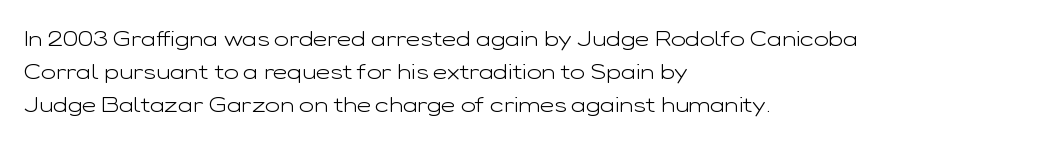
The image shows 22 px text type, upright; set left-aligned, normal line spacing (1.51x), normal letter spacing, not underlined.
